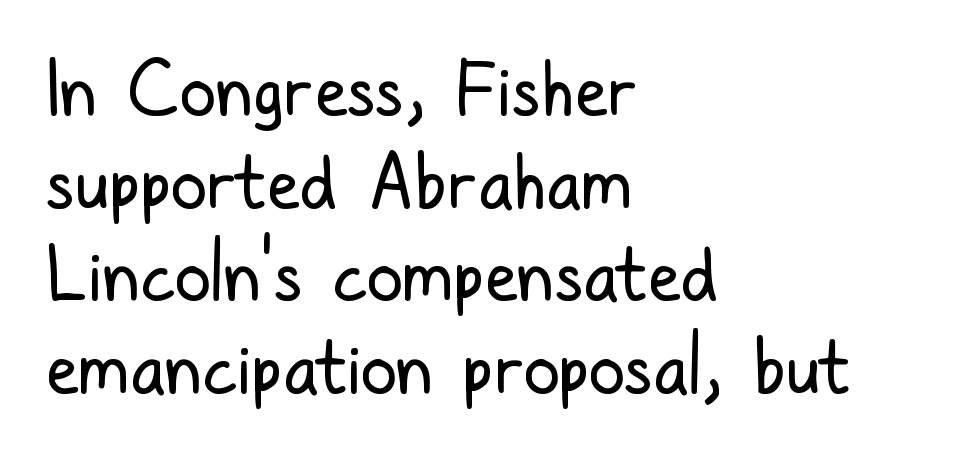
The image shows 73 px regular-weight, condensed sans-serif type, upright; set left-aligned, normal line spacing (1.27x), normal letter spacing, not underlined; low stroke contrast and a medium x-height.
